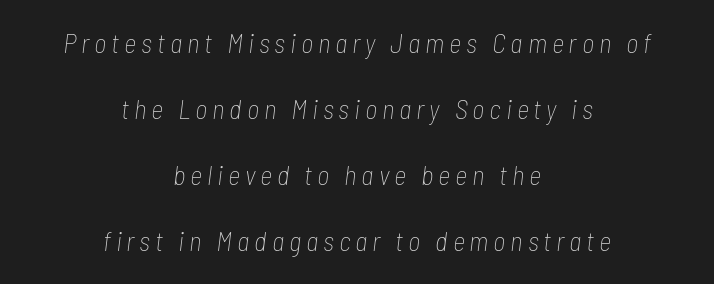
{"italic": "yes", "lean": "right", "slant_degrees": 7, "bold": "no", "underline": "no", "align": "center", "line_spacing": "loose", "line_spacing_ratio": 2.45, "glyph_px": 27}
